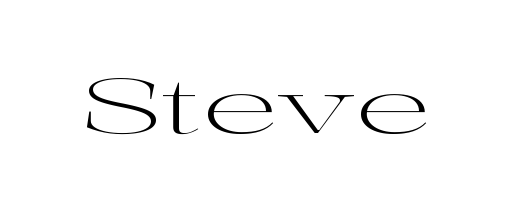
{"serif": "yes", "italic": "no", "bold": "no", "weight": "regular", "width": "wide", "stroke_contrast": "high", "x_height": "medium", "monospaced": "no", "underline": "no", "letter_spacing": "normal", "letter_spacing_em": 0.0, "glyph_px": 76}
